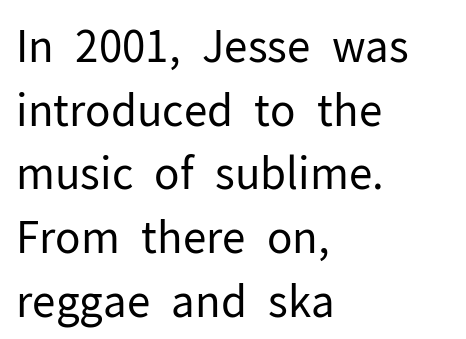
Q: Is the text bold? A: No.
Q: Is the text italic (slanted)? A: No, it is upright.
Q: Is the typeface a serif or a sans-serif typeface? A: Sans-serif.
Q: Is the text underlined? A: No.
Q: How is the paragraph aligned? A: Left-aligned.
Q: Is the spacing between letters normal or unusually wide? A: Normal.
Q: Is the spacing between lines tight, normal or loose? A: Normal.
Q: Width (condensed, normal, or wide)? A: Normal.
Q: Stroke contrast? A: Low.
Q: x-height? A: Medium.
Q: Monospaced? A: No.
